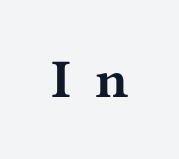
Words float on clear page, feet unadorned. Think of a printed novel: that variable character pitch is what you see here. Students, note that the glyphs here are deliberately spaced far apart. The lettering holds an erect, upright posture throughout. How heavy is the stroke? Heavy — this is a bold. The letters carry serifs — small finishing strokes at the ends of their stems.
